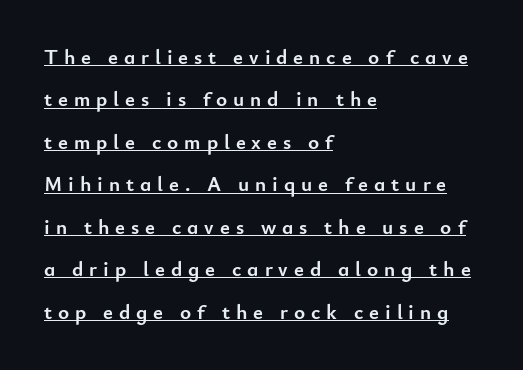
{"italic": "no", "bold": "yes", "underline": "yes", "align": "left", "line_spacing": "loose", "line_spacing_ratio": 2.02, "letter_spacing": "wide", "letter_spacing_em": 0.28, "glyph_px": 21}
